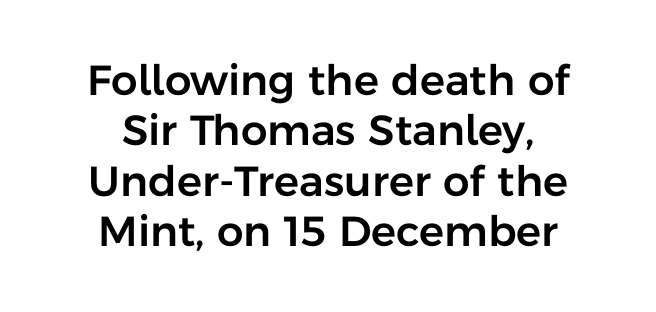
Q: Is the text italic (slanted)? A: No, it is upright.
Q: Is the typeface a serif or a sans-serif typeface? A: Sans-serif.
Q: Is the text underlined? A: No.
Q: How is the paragraph aligned? A: Centered.
Q: Is the spacing between letters normal or unusually wide? A: Normal.
Q: Width (condensed, normal, or wide)? A: Normal.
Q: Stroke contrast? A: Low.
Q: x-height? A: Medium.
Q: Monospaced? A: No.
